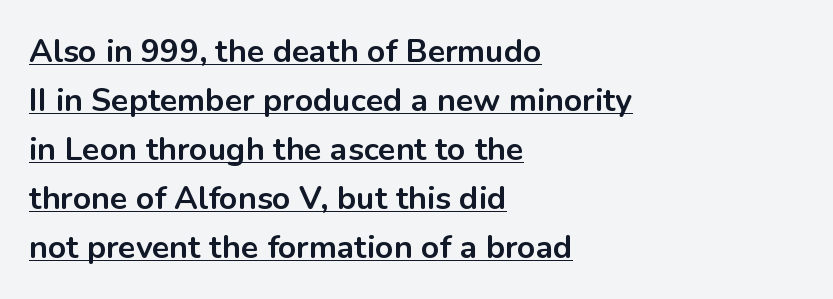
{"serif": "no", "italic": "no", "bold": "yes", "weight": "bold", "width": "normal", "stroke_contrast": "low", "x_height": "medium", "monospaced": "no", "underline": "yes", "align": "left", "line_spacing": "normal", "line_spacing_ratio": 1.53, "letter_spacing": "normal", "letter_spacing_em": 0.0, "glyph_px": 32}
